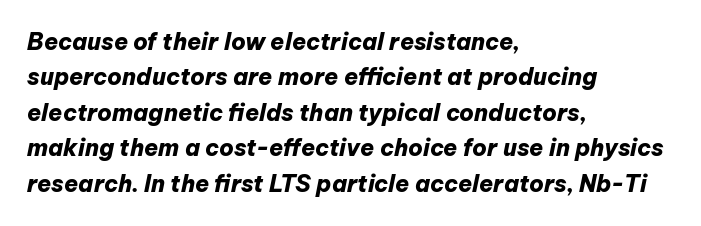
The image shows 23 px bold type, italic (leaning right); set left-aligned, normal line spacing (1.54x), normal letter spacing, not underlined.
